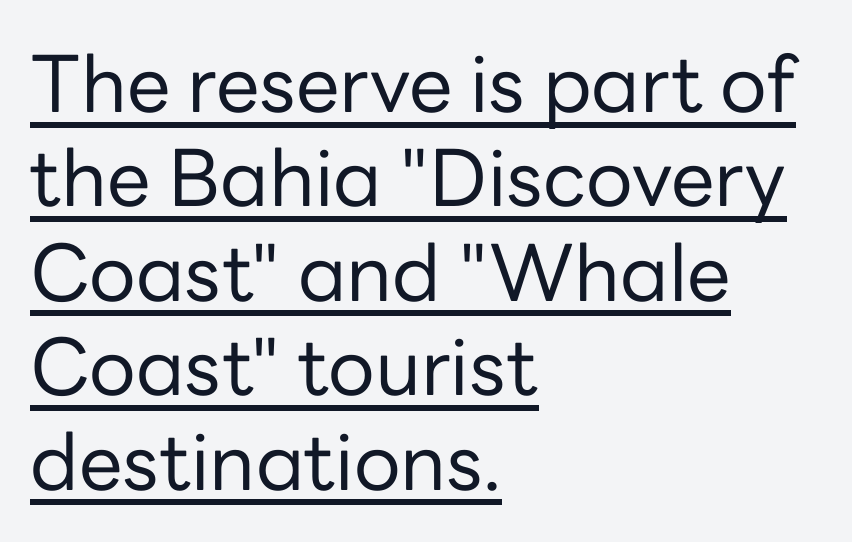
{"serif": "no", "italic": "no", "bold": "no", "weight": "regular", "width": "normal", "stroke_contrast": "low", "x_height": "medium", "monospaced": "no", "underline": "yes", "align": "left", "line_spacing_ratio": 1.21, "letter_spacing": "normal", "letter_spacing_em": 0.0, "glyph_px": 78}
